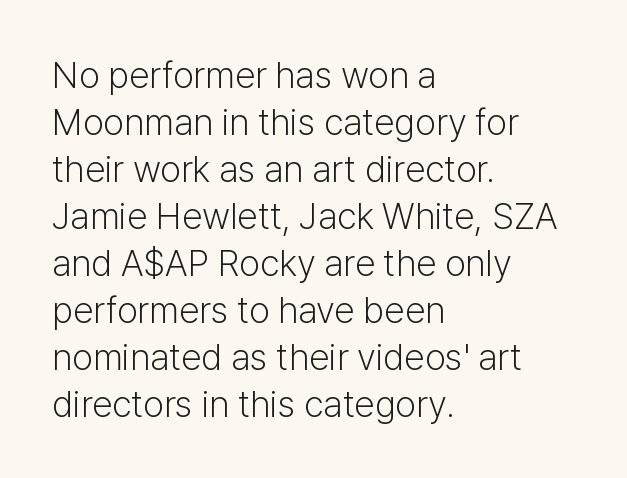
Q: Is the text bold? A: No.
Q: Is the text italic (slanted)? A: No, it is upright.
Q: Is the typeface a serif or a sans-serif typeface? A: Sans-serif.
Q: Is the text underlined? A: No.
Q: How is the paragraph aligned? A: Left-aligned.
Q: Is the spacing between letters normal or unusually wide? A: Normal.
Q: Is the spacing between lines tight, normal or loose? A: Normal.
Q: Width (condensed, normal, or wide)? A: Normal.
Q: Stroke contrast? A: Low.
Q: x-height? A: Medium.
Q: Monospaced? A: No.
